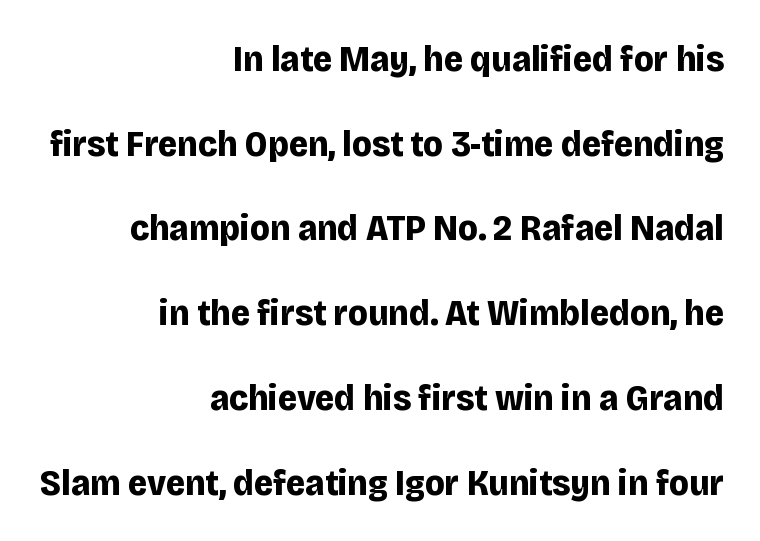
Q: Is the text bold? A: Yes.
Q: Is the text italic (slanted)? A: No, it is upright.
Q: Is the typeface a serif or a sans-serif typeface? A: Sans-serif.
Q: Is the text underlined? A: No.
Q: How is the paragraph aligned? A: Right-aligned.
Q: Is the spacing between letters normal or unusually wide? A: Normal.
Q: Is the spacing between lines tight, normal or loose? A: Loose.
Q: Width (condensed, normal, or wide)? A: Normal.
Q: Stroke contrast? A: Low.
Q: x-height? A: Large.
Q: Monospaced? A: No.
